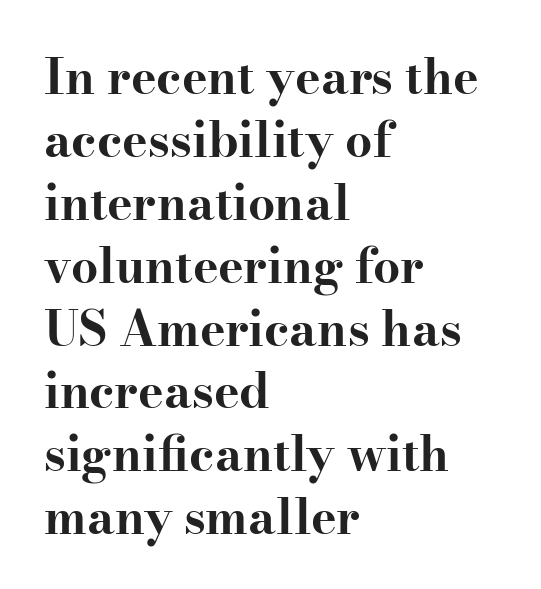
The glyphs are unaccompanied by any horizontal stroke below them. There is no visible air inserted between adjacent glyphs. Casual observation: everything's shoved over to the left. Summary of weight: heavy, a full bold. Do the characters align in a grid? No, the font is proportional.
